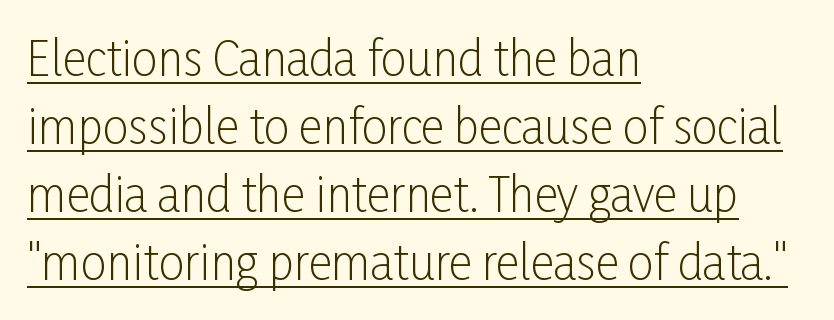
Font category for this specimen: sans-serif. These lines are rendered in a variable-pitch font. This block has exactly the height ordinary leading produces. Weight: in the light-to-regular range.
